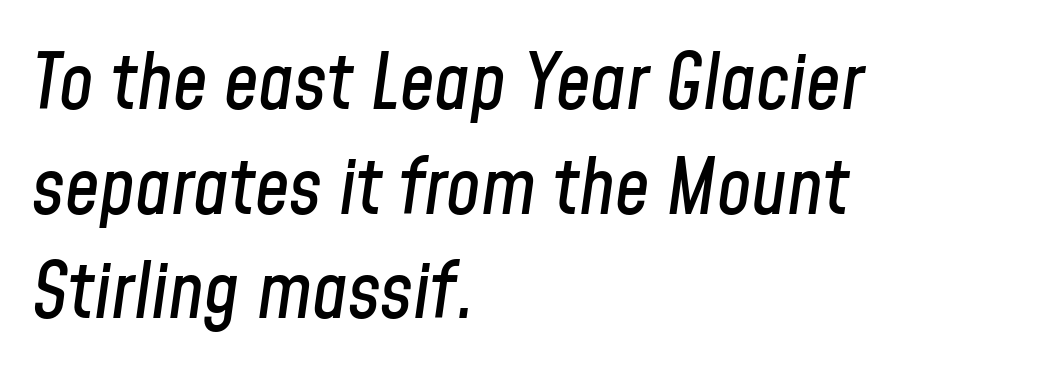
The image shows 77 px condensed type, italic (leaning right); set left-aligned, normal line spacing (1.36x), normal letter spacing, not underlined; low stroke contrast and a medium x-height.
